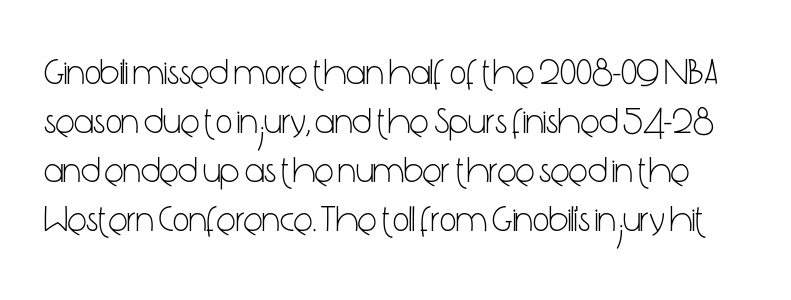
Q: Is the text bold? A: No.
Q: Is the text italic (slanted)? A: No, it is upright.
Q: Is the typeface a serif or a sans-serif typeface? A: Sans-serif.
Q: Is the text underlined? A: No.
Q: Is the spacing between letters normal or unusually wide? A: Normal.
Q: Is the spacing between lines tight, normal or loose? A: Normal.
Q: Width (condensed, normal, or wide)? A: Condensed.
Q: Stroke contrast? A: Low.
Q: x-height? A: Medium.
Q: Monospaced? A: No.
